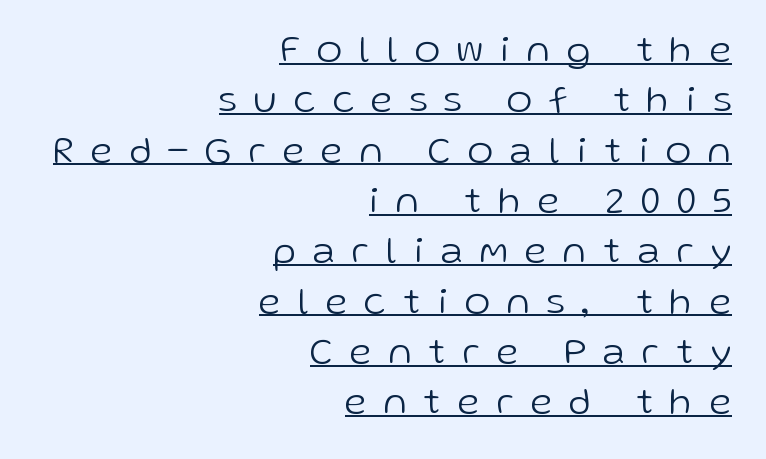
Q: Is the text bold? A: No.
Q: Is the text italic (slanted)? A: No, it is upright.
Q: Is the typeface a serif or a sans-serif typeface? A: Sans-serif.
Q: Is the text underlined? A: Yes.
Q: How is the paragraph aligned? A: Right-aligned.
Q: Is the spacing between letters normal or unusually wide? A: Unusually wide.
Q: Is the spacing between lines tight, normal or loose? A: Normal.
Q: Width (condensed, normal, or wide)? A: Normal.
Q: Stroke contrast? A: Low.
Q: x-height? A: Medium.
Q: Monospaced? A: No.
